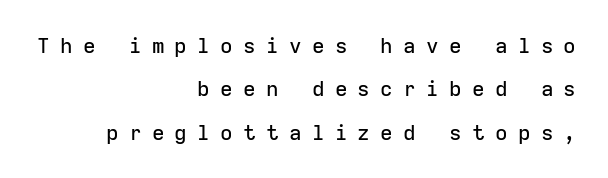
The image shows 21 px text type, upright; set right-aligned, loose line spacing (2.06x), unusually wide letter spacing (+0.49 em), not underlined.
